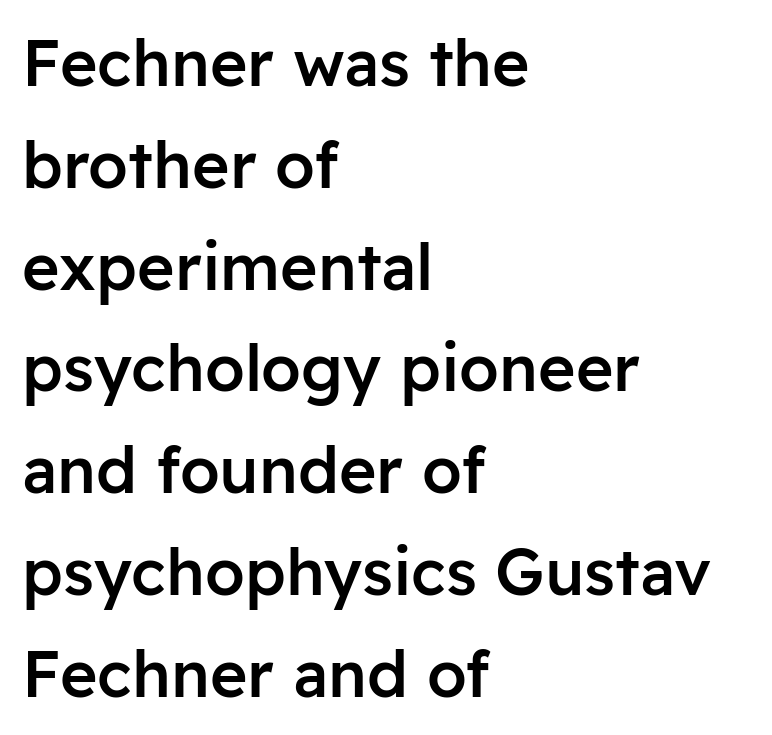
The image shows 64 px semibold sans-serif type, upright; set left-aligned, normal line spacing (1.59x), normal letter spacing, not underlined; low stroke contrast and a medium x-height.
